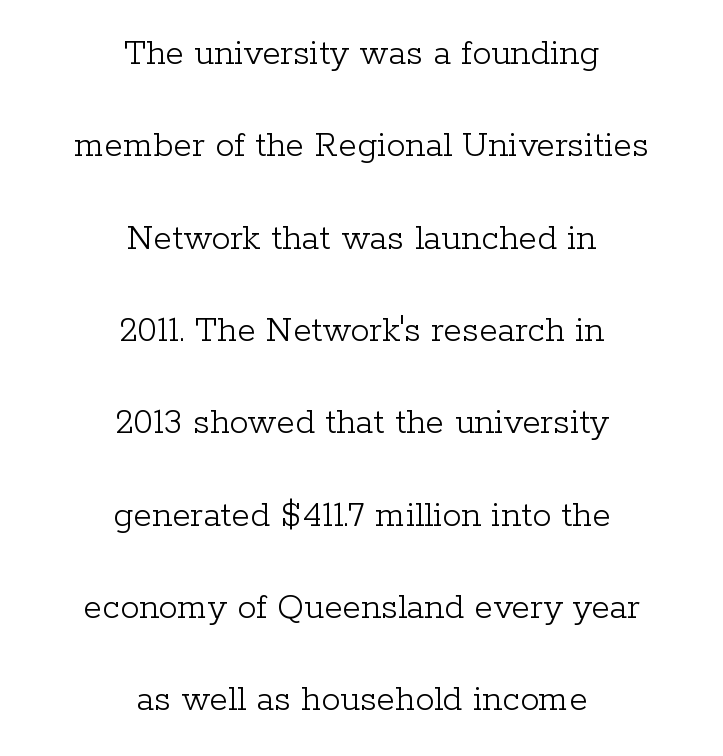
{"serif": "yes", "italic": "no", "bold": "no", "weight": "light", "width": "normal", "stroke_contrast": "low", "x_height": "medium", "monospaced": "no", "underline": "no", "align": "center", "line_spacing": "loose", "line_spacing_ratio": 2.43, "letter_spacing": "normal", "letter_spacing_em": 0.0, "glyph_px": 38}
